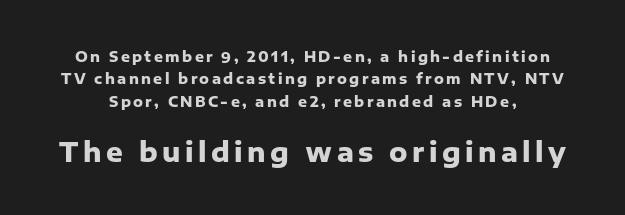
Q: Is the text bold? A: Yes.
Q: Is the text italic (slanted)? A: No, it is upright.
Q: Is the text underlined? A: No.
Q: Is the spacing between lines tight, normal or loose? A: Normal.
Q: Which block of text is set in a larger size, the first (top) or the second (bottom)? A: The second (bottom) one.
